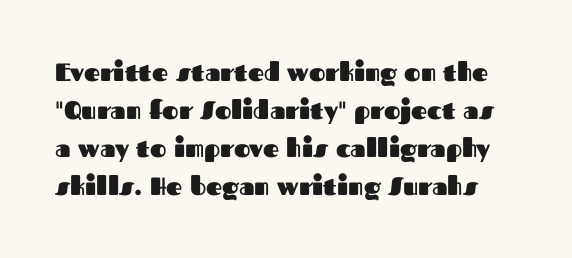
Q: Is the text bold? A: Yes.
Q: Is the text italic (slanted)? A: No, it is upright.
Q: Is the text underlined? A: No.
Q: Is the spacing between letters normal or unusually wide? A: Normal.
Q: Is the spacing between lines tight, normal or loose? A: Normal.
